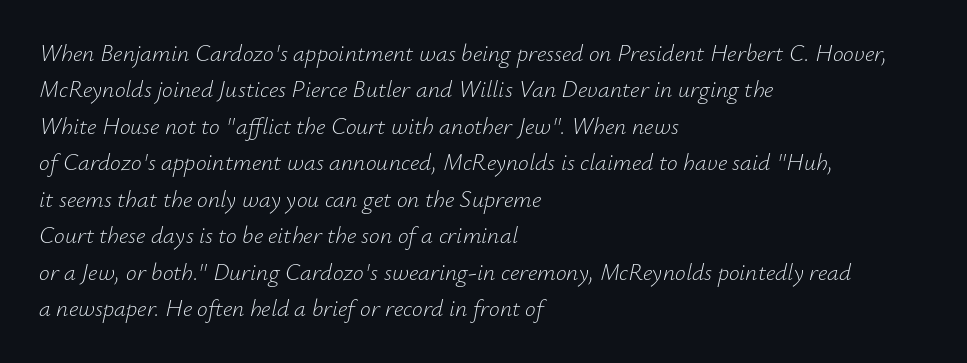
Left-aligned paragraph, ragged on the right. Vertically, the passage feels balanced, rows spaced as you'd expect. Is the stroke heavy? The answer is a plain regular-or-lighter. Descenders hang freely into open space. The typography opts for an oblique posture over an upright one. The letterforms sit shoulder to shoulder at normal distance.
